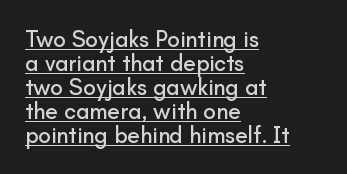
The lettering is marked with a stroke running underneath it. The lettering holds an erect, upright posture throughout. The passage shown stacks its lines with hardly any gap. These lines stack with their left ends in a neat column. This rendering leaves character spacing at its baseline value.
